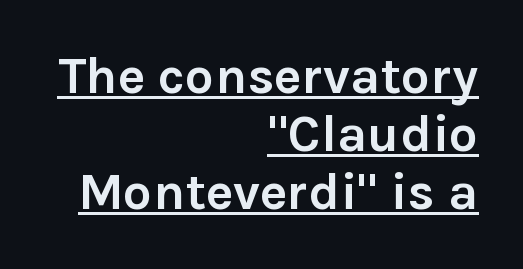
The specimen reads as upright at a glance. Notice how thick the strokes are: this is what a full bold looks like. The tracking reads as untouched default to a designer's eye. The rendering uses a small line-height, squeezing the rows. In designer terms, the underline attribute is active on this setting. These lines are rendered in a variable-pitch font.
